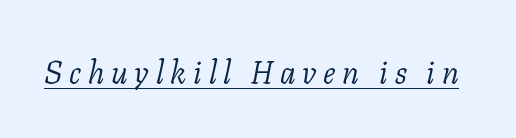
Q: Is the text bold? A: No.
Q: Is the text italic (slanted)? A: Yes, it leans right by about 11 degrees.
Q: Is the typeface a serif or a sans-serif typeface? A: Serif.
Q: Is the text underlined? A: Yes.
Q: Is the spacing between letters normal or unusually wide? A: Unusually wide.
Q: Width (condensed, normal, or wide)? A: Normal.
Q: Stroke contrast? A: Low.
Q: x-height? A: Medium.
Q: Monospaced? A: No.
